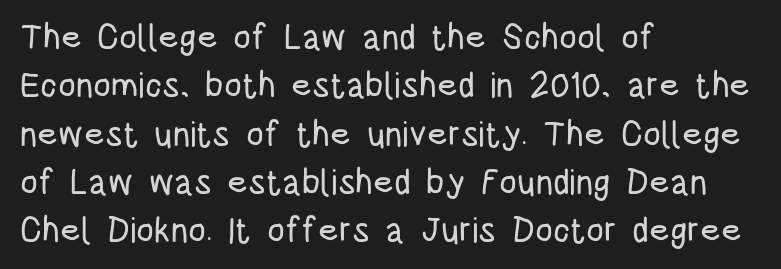
Q: Is the text italic (slanted)? A: No, it is upright.
Q: Is the typeface a serif or a sans-serif typeface? A: Sans-serif.
Q: Is the text underlined? A: No.
Q: How is the paragraph aligned? A: Left-aligned.
Q: Is the spacing between letters normal or unusually wide? A: Normal.
Q: Is the spacing between lines tight, normal or loose? A: Normal.
Q: Width (condensed, normal, or wide)? A: Condensed.
Q: Stroke contrast? A: Low.
Q: x-height? A: Large.
Q: Monospaced? A: No.
